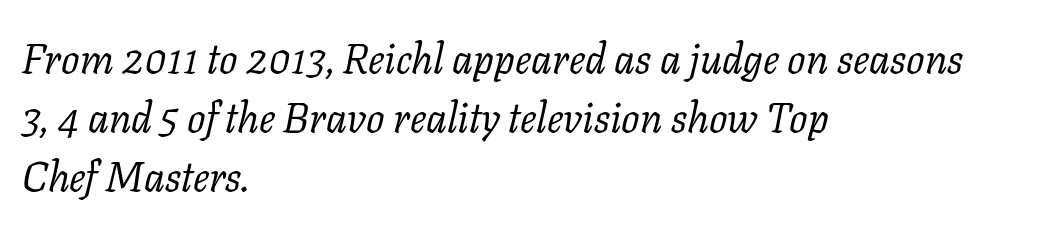
{"serif": "yes", "italic": "yes", "lean": "right", "slant_degrees": 11, "bold": "no", "weight": "regular", "width": "normal", "stroke_contrast": "low", "x_height": "medium", "monospaced": "no", "underline": "no", "align": "left", "line_spacing": "normal", "line_spacing_ratio": 1.44, "letter_spacing": "normal", "letter_spacing_em": 0.0, "glyph_px": 41}
